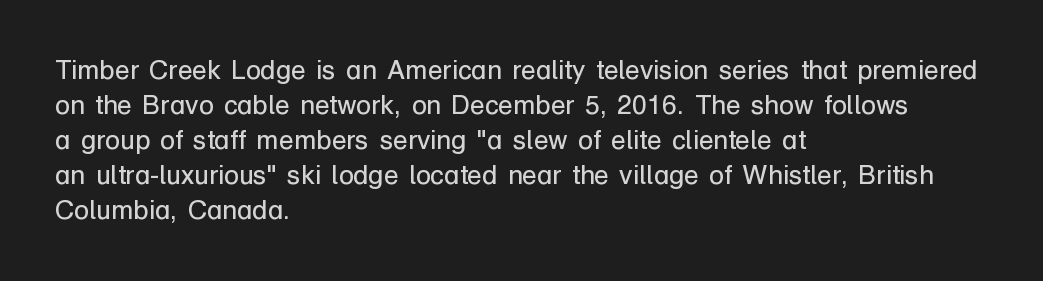
The image shows 27 px text type, upright; set left-aligned, normal line spacing (1.3x), normal letter spacing, not underlined.
